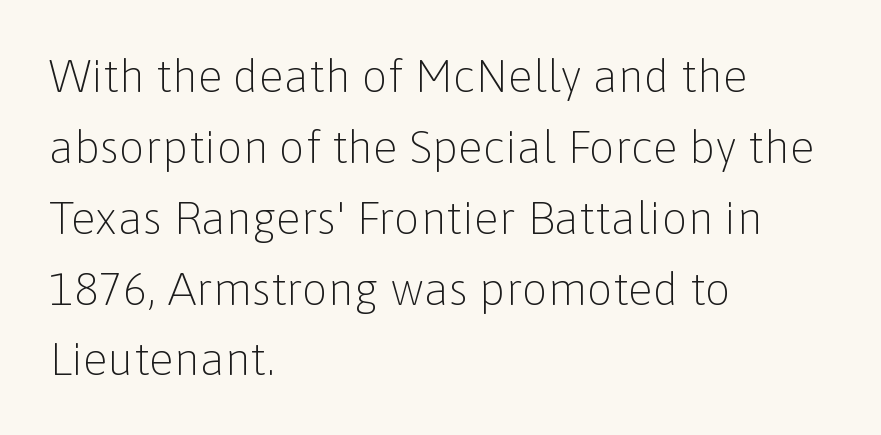
The lettering stays uniformly vertical, giving the passage a roman look. Inter-character spacing is left at the font's built-in metrics. Notice how descenders clear the ascenders below comfortably — that's standard leading. Is this a fixed-width face? No — the glyphs have proportional, varying widths.
